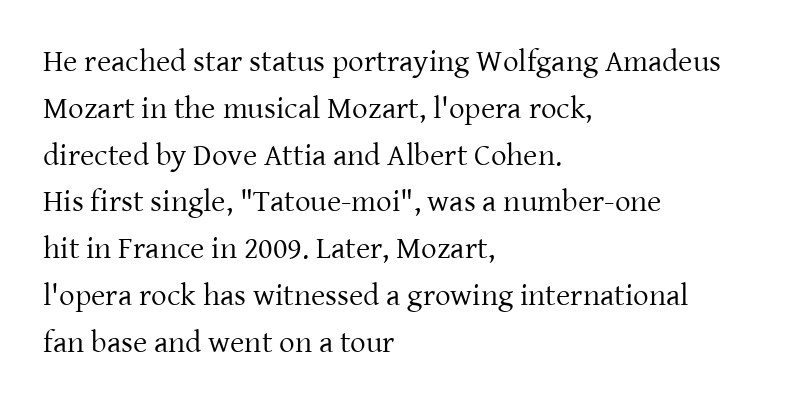
Q: Is the text bold? A: No.
Q: Is the text italic (slanted)? A: No, it is upright.
Q: Is the typeface a serif or a sans-serif typeface? A: Serif.
Q: Is the text underlined? A: No.
Q: How is the paragraph aligned? A: Left-aligned.
Q: Is the spacing between letters normal or unusually wide? A: Normal.
Q: Is the spacing between lines tight, normal or loose? A: Normal.
Q: Width (condensed, normal, or wide)? A: Normal.
Q: Stroke contrast? A: Low.
Q: x-height? A: Medium.
Q: Monospaced? A: No.
